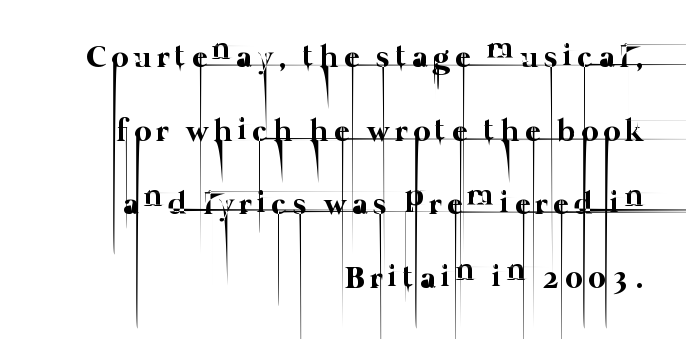
{"bold": "no", "weight": "thin", "width": "normal", "stroke_contrast": "low", "x_height": "medium", "monospaced": "no", "underline": "no", "align": "right", "line_spacing": "loose", "line_spacing_ratio": 2.3, "glyph_px": 32}
